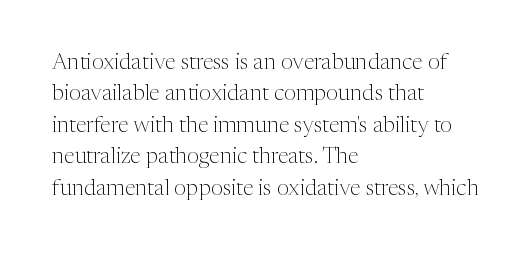
{"italic": "no", "bold": "no", "underline": "no", "align": "left", "line_spacing": "normal", "line_spacing_ratio": 1.43, "letter_spacing": "normal", "letter_spacing_em": 0.0, "glyph_px": 22}
